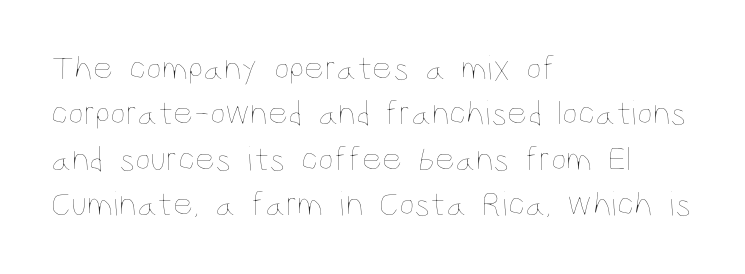
The image shows 35 px thin, condensed type, upright; set left-aligned, normal line spacing (1.3x), normal letter spacing, not underlined; low stroke contrast and a large x-height.
